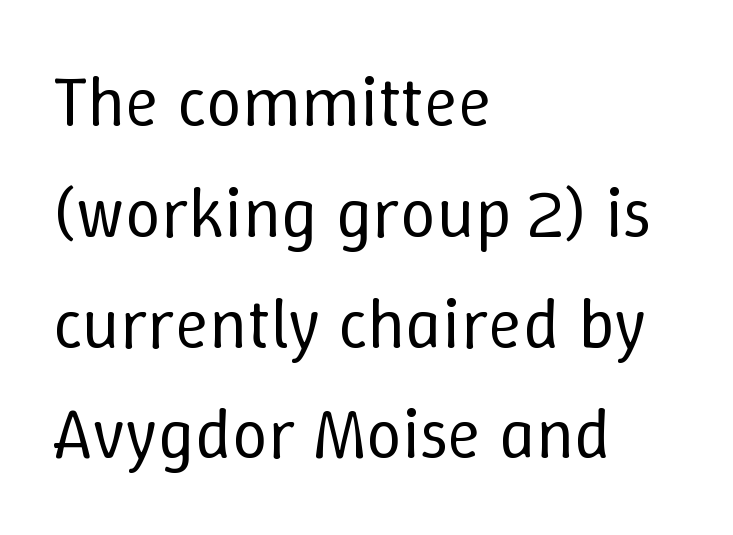
{"italic": "no", "bold": "no", "weight": "regular", "width": "normal", "stroke_contrast": "low", "x_height": "medium", "monospaced": "no", "underline": "no", "align": "left", "line_spacing": "normal", "line_spacing_ratio": 1.56, "letter_spacing": "normal", "letter_spacing_em": 0.0, "glyph_px": 71}
